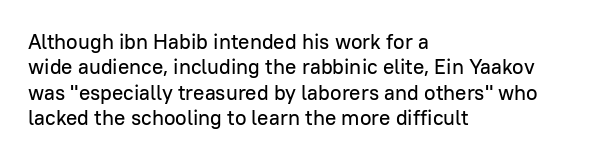
{"italic": "no", "underline": "no", "align": "left", "line_spacing_ratio": 1.21, "letter_spacing": "normal", "letter_spacing_em": 0.0, "glyph_px": 21}
